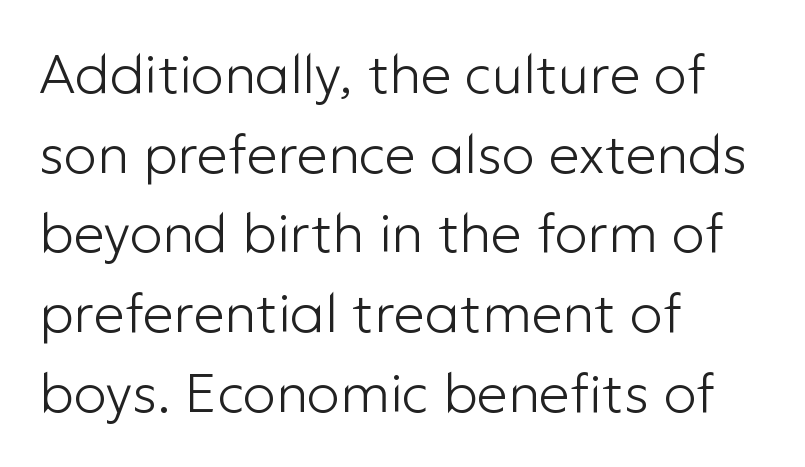
{"serif": "no", "italic": "no", "bold": "no", "weight": "light", "width": "normal", "stroke_contrast": "low", "x_height": "medium", "monospaced": "no", "underline": "no", "align": "left", "line_spacing": "normal", "line_spacing_ratio": 1.45, "letter_spacing": "normal", "letter_spacing_em": 0.0, "glyph_px": 55}
